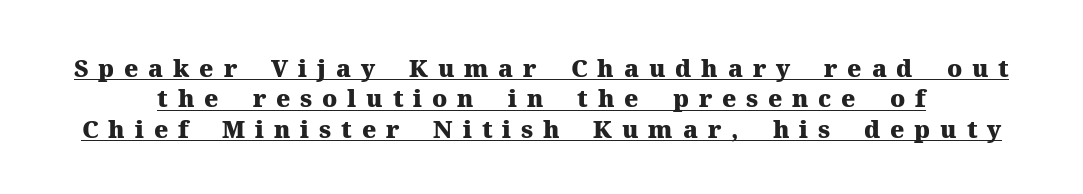
Q: Is the text bold? A: Yes.
Q: Is the text italic (slanted)? A: No, it is upright.
Q: Is the text underlined? A: Yes.
Q: Is the spacing between letters normal or unusually wide? A: Unusually wide.
Q: Is the spacing between lines tight, normal or loose? A: Normal.
